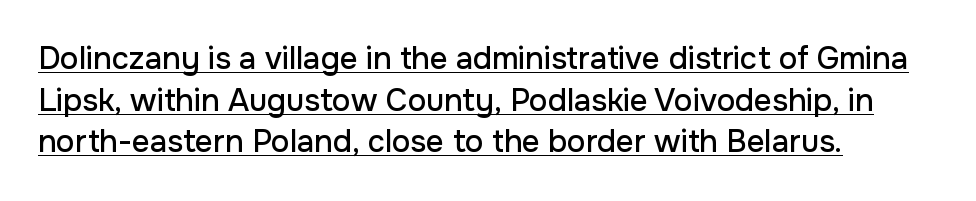
Q: Is the text italic (slanted)? A: No, it is upright.
Q: Is the typeface a serif or a sans-serif typeface? A: Sans-serif.
Q: Is the text underlined? A: Yes.
Q: How is the paragraph aligned? A: Left-aligned.
Q: Is the spacing between letters normal or unusually wide? A: Normal.
Q: Is the spacing between lines tight, normal or loose? A: Normal.
Q: Width (condensed, normal, or wide)? A: Normal.
Q: Stroke contrast? A: Low.
Q: x-height? A: Medium.
Q: Monospaced? A: No.
